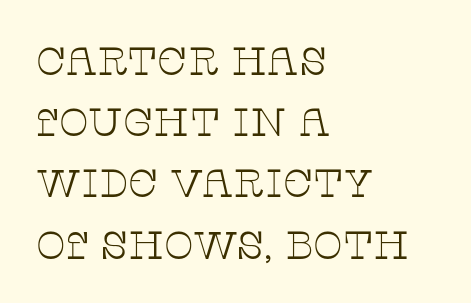
The image shows 39 px thin, wide serif type, upright; set left-aligned, normal line spacing (1.57x), normal letter spacing, not underlined; low stroke contrast and a large x-height.
